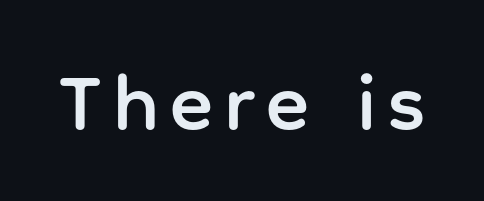
Q: Is the text italic (slanted)? A: No, it is upright.
Q: Is the typeface a serif or a sans-serif typeface? A: Sans-serif.
Q: Is the text underlined? A: No.
Q: Width (condensed, normal, or wide)? A: Normal.
Q: Stroke contrast? A: Low.
Q: x-height? A: Medium.
Q: Monospaced? A: No.
